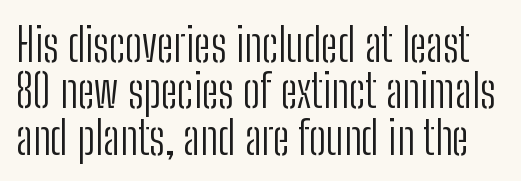
The image shows 46 px light, condensed sans-serif type, upright; set tight line spacing (1.01x), normal letter spacing, not underlined; low stroke contrast and a medium x-height.
